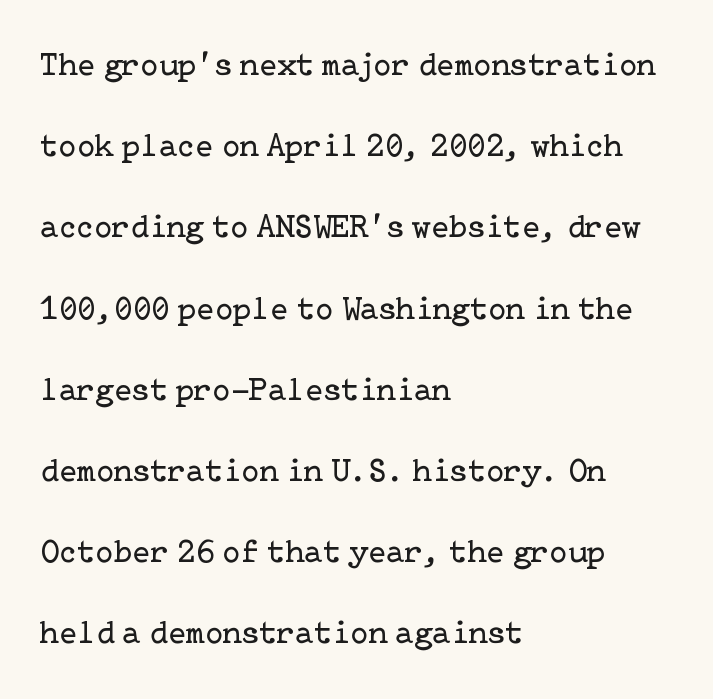
Q: Is the text bold? A: No.
Q: Is the text italic (slanted)? A: No, it is upright.
Q: Is the typeface a serif or a sans-serif typeface? A: Serif.
Q: Is the text underlined? A: No.
Q: How is the paragraph aligned? A: Left-aligned.
Q: Is the spacing between letters normal or unusually wide? A: Normal.
Q: Is the spacing between lines tight, normal or loose? A: Loose.
Q: Width (condensed, normal, or wide)? A: Normal.
Q: Stroke contrast? A: Low.
Q: x-height? A: Medium.
